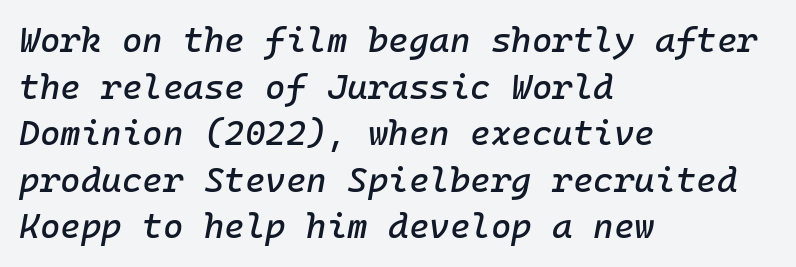
The image shows 35 px text type, italic (leaning right); set left-aligned, normal line spacing (1.33x), normal letter spacing, not underlined; low stroke contrast and a medium x-height.
